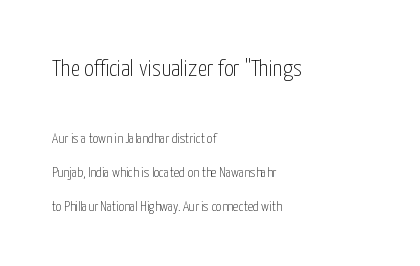
The image shows 24 px text type, upright; set left-aligned, loose line spacing (2.41x), normal letter spacing, not underlined; the first (top) block is 1.71x larger.
